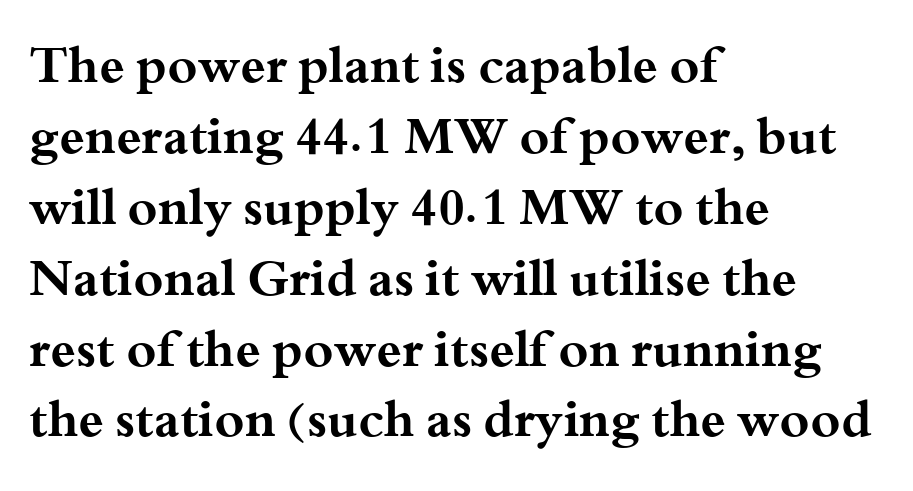
Left-aligned paragraph, ragged on the right. The rendering uses natural spacing where letterforms have individual widths. Weight: bold. The passage shown has conventional tracking throughout.
